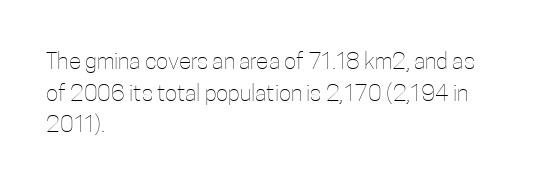
{"italic": "no", "bold": "no", "underline": "no", "align": "left", "line_spacing": "normal", "line_spacing_ratio": 1.38, "letter_spacing": "normal", "letter_spacing_em": 0.0, "glyph_px": 23}
